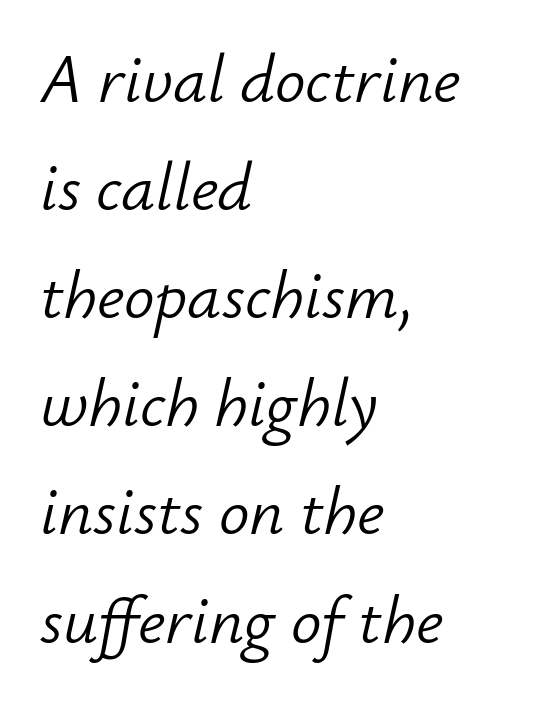
Q: Is the text bold? A: No.
Q: Is the text italic (slanted)? A: Yes, it leans right by about 12 degrees.
Q: Is the text underlined? A: No.
Q: How is the paragraph aligned? A: Left-aligned.
Q: Is the spacing between letters normal or unusually wide? A: Normal.
Q: Is the spacing between lines tight, normal or loose? A: Normal.
Q: Width (condensed, normal, or wide)? A: Normal.
Q: Stroke contrast? A: Low.
Q: x-height? A: Small.
Q: Monospaced? A: No.
